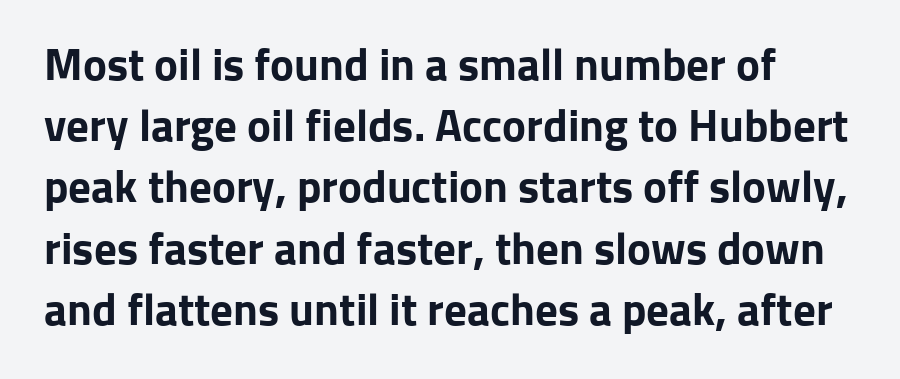
Set as a true bold cut, around the 700 mark. Type style note: lacks serifs. The block of text has a typical density, with ordinary space between rows. Here the designer chose a conventional face with non-uniform glyph widths. Here the glyphs are tracked normally, forming tight word shapes. Lines of text with bare space underneath.
